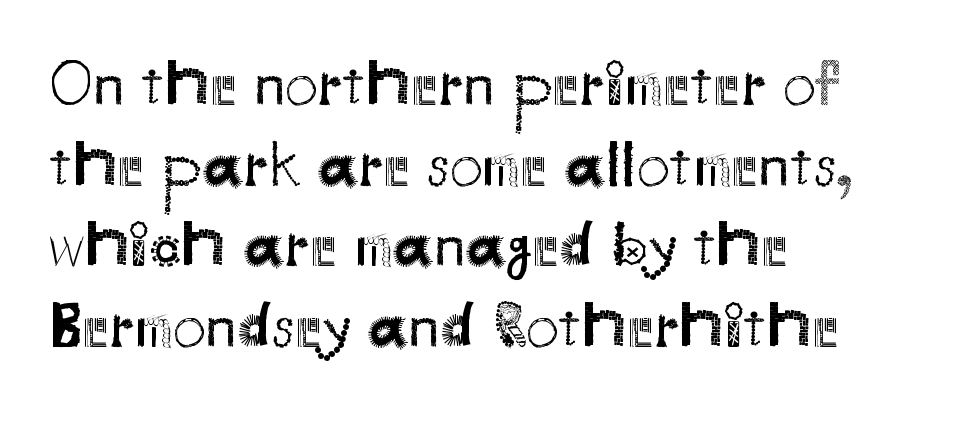
Q: Is the text bold? A: No.
Q: Is the text italic (slanted)? A: No, it is upright.
Q: Is the typeface a serif or a sans-serif typeface? A: Sans-serif.
Q: Is the text underlined? A: No.
Q: How is the paragraph aligned? A: Left-aligned.
Q: Is the spacing between letters normal or unusually wide? A: Normal.
Q: Width (condensed, normal, or wide)? A: Normal.
Q: Stroke contrast? A: Medium.
Q: x-height? A: Small.
Q: Monospaced? A: No.
